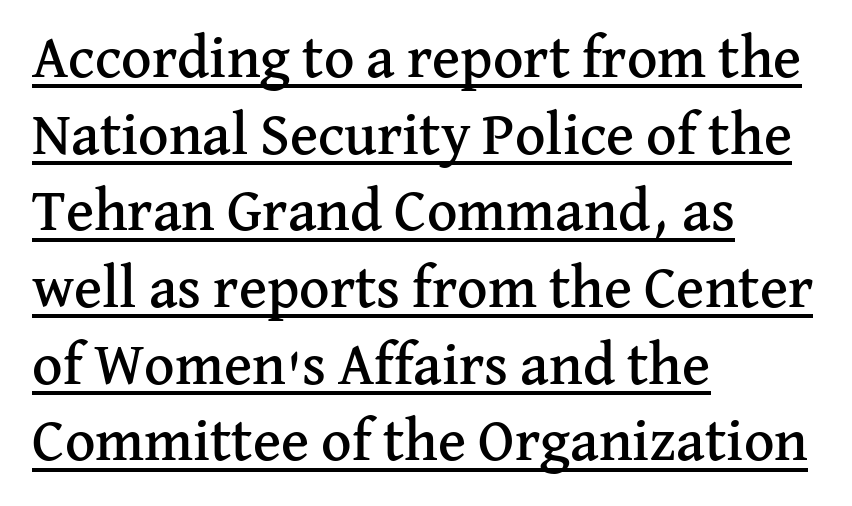
The image shows 59 px serif type, upright; set left-aligned, normal line spacing (1.3x), normal letter spacing, underlined; medium stroke contrast and a medium x-height.
